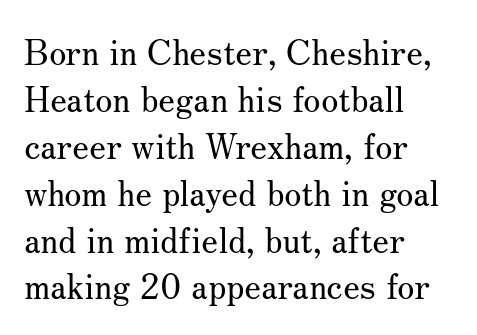
{"serif": "yes", "italic": "no", "bold": "no", "weight": "regular", "width": "normal", "stroke_contrast": "medium", "x_height": "small", "monospaced": "no", "underline": "no", "align": "left", "line_spacing": "normal", "line_spacing_ratio": 1.34, "letter_spacing": "normal", "letter_spacing_em": 0.0, "glyph_px": 35}
